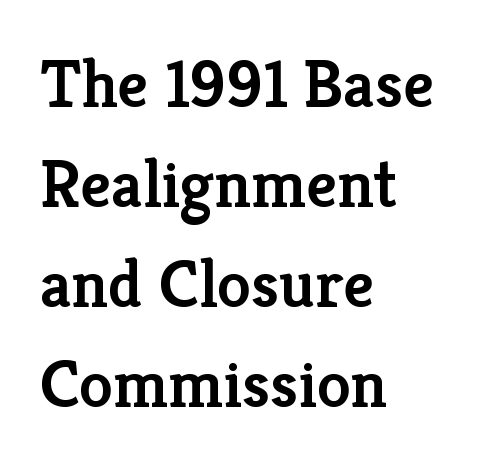
{"serif": "yes", "italic": "no", "bold": "semi", "weight": "semibold", "width": "normal", "stroke_contrast": "low", "x_height": "medium", "monospaced": "no", "underline": "no", "align": "left", "line_spacing": "normal", "line_spacing_ratio": 1.47, "letter_spacing": "normal", "letter_spacing_em": 0.0, "glyph_px": 68}
